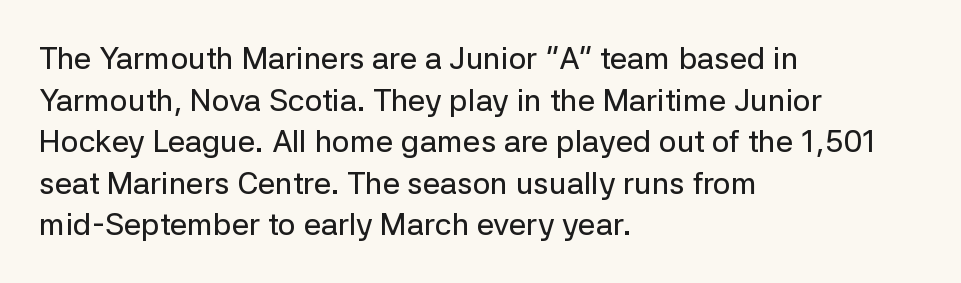
Q: Is the text italic (slanted)? A: No, it is upright.
Q: Is the typeface a serif or a sans-serif typeface? A: Sans-serif.
Q: Is the text underlined? A: No.
Q: How is the paragraph aligned? A: Left-aligned.
Q: Is the spacing between letters normal or unusually wide? A: Normal.
Q: Is the spacing between lines tight, normal or loose? A: Normal.
Q: Width (condensed, normal, or wide)? A: Normal.
Q: Stroke contrast? A: Low.
Q: x-height? A: Medium.
Q: Monospaced? A: No.
